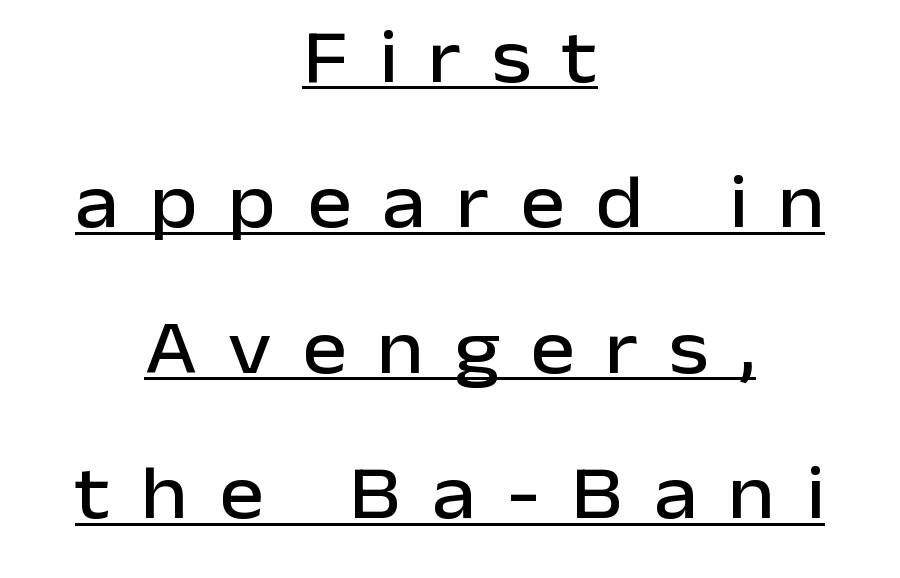
The image shows 75 px sans-serif type, upright; set centered, loose line spacing (1.94x), unusually wide letter spacing (+0.41 em), underlined; low stroke contrast and a medium x-height.
